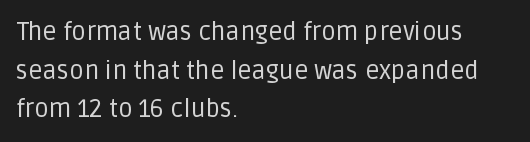
Q: Is the text bold? A: No.
Q: Is the text italic (slanted)? A: No, it is upright.
Q: Is the text underlined? A: No.
Q: How is the paragraph aligned? A: Left-aligned.
Q: Is the spacing between letters normal or unusually wide? A: Normal.
Q: Is the spacing between lines tight, normal or loose? A: Normal.
